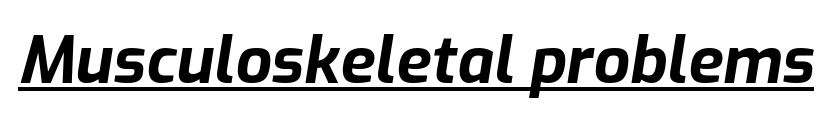
A typesetter would call this zero additional tracking. Decoration check: the copy is underlined. Proportional: the letters do not fall into vertical columns. Every letter is thick-stroked: bold, no question. Observe the lean: these are italic letterforms.
